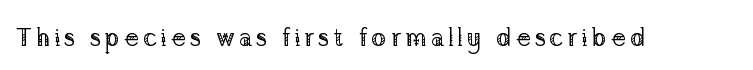
Q: Is the text bold? A: No.
Q: Is the text italic (slanted)? A: No, it is upright.
Q: Is the text underlined? A: No.
